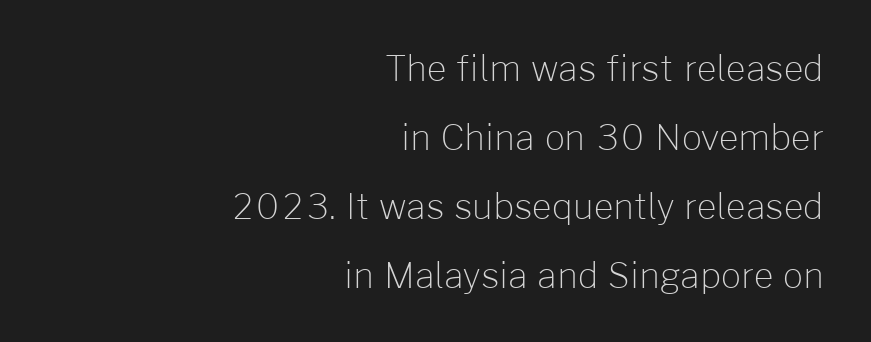
Q: Is the text bold? A: No.
Q: Is the text italic (slanted)? A: No, it is upright.
Q: Is the typeface a serif or a sans-serif typeface? A: Sans-serif.
Q: Is the text underlined? A: No.
Q: How is the paragraph aligned? A: Right-aligned.
Q: Is the spacing between letters normal or unusually wide? A: Normal.
Q: Is the spacing between lines tight, normal or loose? A: Loose.
Q: Width (condensed, normal, or wide)? A: Normal.
Q: Stroke contrast? A: Low.
Q: x-height? A: Medium.
Q: Monospaced? A: No.
